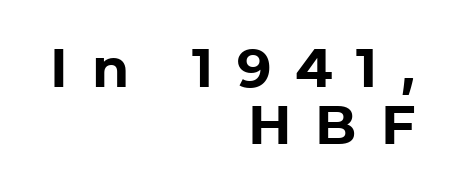
Q: Is the text bold? A: Yes.
Q: Is the text italic (slanted)? A: No, it is upright.
Q: Is the typeface a serif or a sans-serif typeface? A: Sans-serif.
Q: Is the text underlined? A: No.
Q: How is the paragraph aligned? A: Right-aligned.
Q: Is the spacing between letters normal or unusually wide? A: Unusually wide.
Q: Is the spacing between lines tight, normal or loose? A: Tight.
Q: Width (condensed, normal, or wide)? A: Normal.
Q: Stroke contrast? A: Low.
Q: x-height? A: Medium.
Q: Monospaced? A: No.
